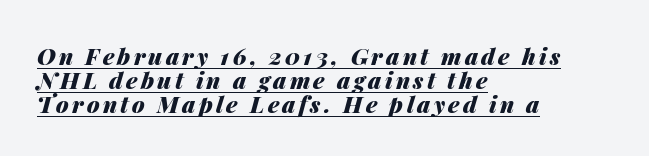
The glyphs have the mass of a bold cut. The block of text is dense from top to bottom, with scant space between rows. The glyphs are accompanied by a horizontal stroke just below them. Designer's note — italics engaged. Which margin do the lines hug? The left one — the right edge is uneven.
